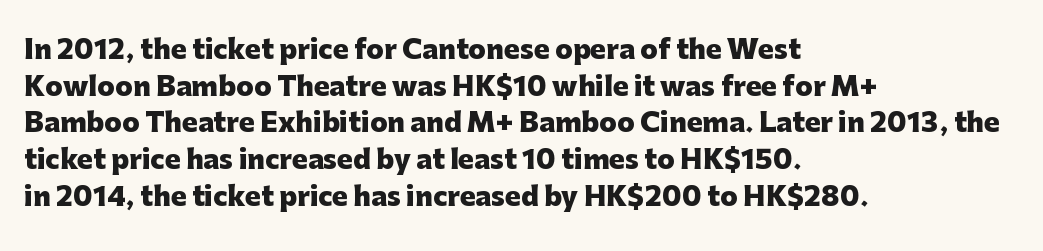
Caption: multi-line text, flush left, ragged right. Look at the tracking — it's just the regular setting, nothing added. Upright lettering throughout. The passage shown is emphatically bold. The passage shown is not underscored anywhere.
